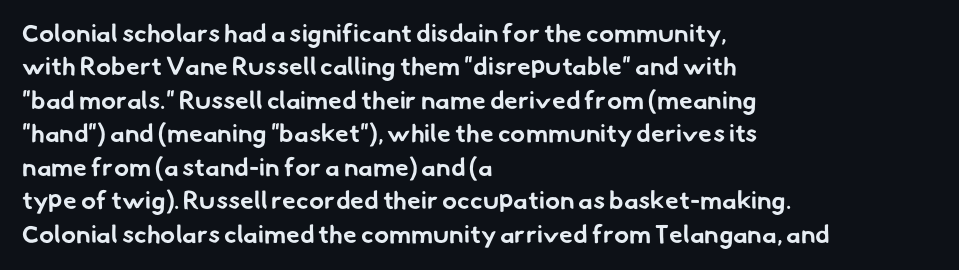
The foot of each line stays bare and open. All the whitespace from short lines collects on the right. Notice how descenders clear the ascenders below comfortably — that's standard leading. Emphasis by weight is at full strength: bold.
